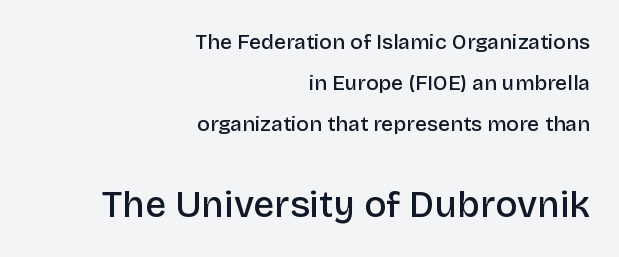
Q: Is the text bold? A: Semi-bold.
Q: Is the text italic (slanted)? A: No, it is upright.
Q: Is the typeface a serif or a sans-serif typeface? A: Sans-serif.
Q: Is the text underlined? A: No.
Q: How is the paragraph aligned? A: Right-aligned.
Q: Is the spacing between letters normal or unusually wide? A: Normal.
Q: Is the spacing between lines tight, normal or loose? A: Loose.
Q: Which block of text is set in a larger size, the first (top) or the second (bottom)? A: The second (bottom) one.
Q: Width (condensed, normal, or wide)? A: Normal.
Q: Stroke contrast? A: Low.
Q: x-height? A: Large.
Q: Monospaced? A: No.
